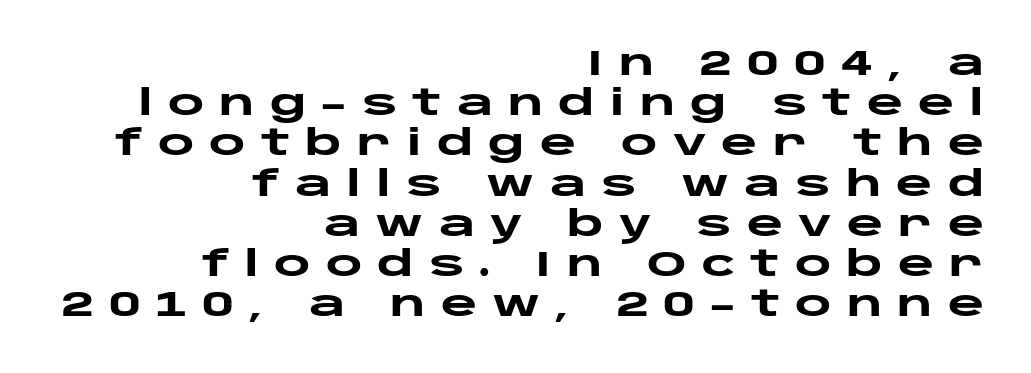
Q: Is the text bold? A: Yes.
Q: Is the text italic (slanted)? A: No, it is upright.
Q: Is the typeface a serif or a sans-serif typeface? A: Sans-serif.
Q: Is the text underlined? A: No.
Q: How is the paragraph aligned? A: Right-aligned.
Q: Is the spacing between letters normal or unusually wide? A: Unusually wide.
Q: Is the spacing between lines tight, normal or loose? A: Tight.
Q: Width (condensed, normal, or wide)? A: Wide.
Q: Stroke contrast? A: Low.
Q: x-height? A: Large.
Q: Monospaced? A: No.
